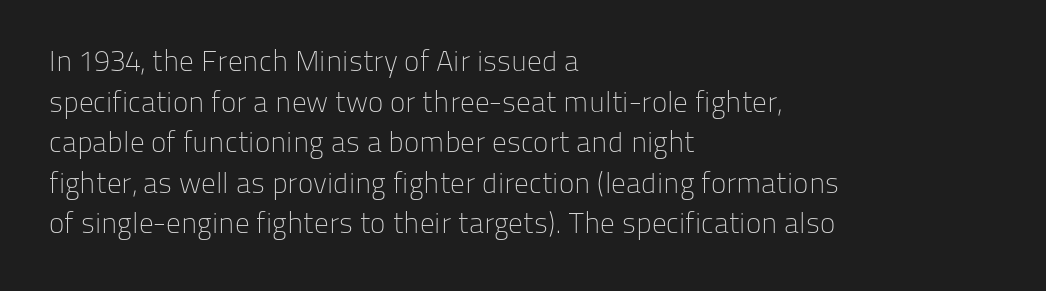
Left-aligned paragraph, ragged on the right. In terms of letterform style, serifs are entirely absent. The font is comparable to plain body text, perhaps lighter. Do the letters lean? They stand straight. Here the designer chose a conventional face with non-uniform glyph widths. A clean baseline with only descenders dipping below it.
